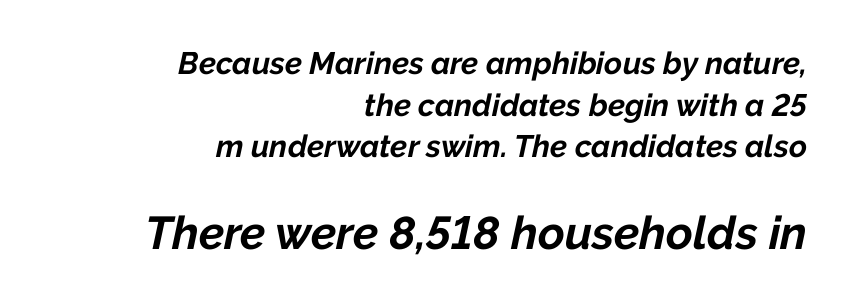
The image shows 46 px bold type, italic (leaning right); set right-aligned, normal line spacing (1.34x), normal letter spacing, not underlined; the second (bottom) block is 1.48x larger; low stroke contrast and a medium x-height.
